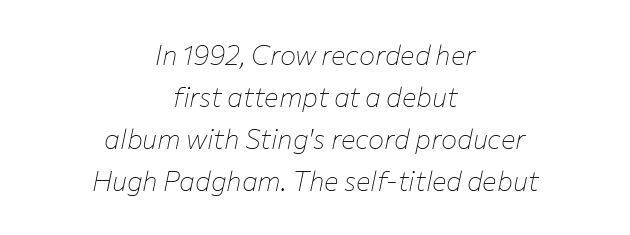
Q: Is the text bold? A: No.
Q: Is the text italic (slanted)? A: Yes, it leans right by about 12 degrees.
Q: Is the text underlined? A: No.
Q: How is the paragraph aligned? A: Centered.
Q: Is the spacing between letters normal or unusually wide? A: Normal.
Q: Is the spacing between lines tight, normal or loose? A: Normal.
